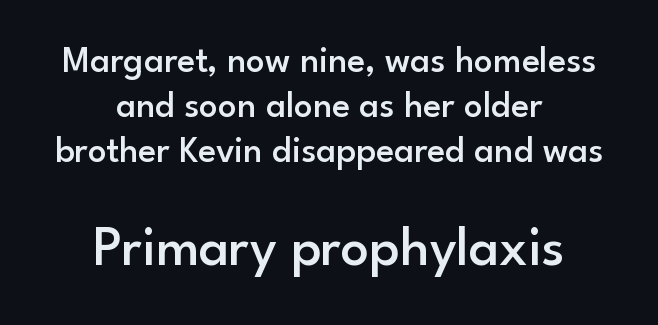
The space directly below the letters is spotless. Firm but not heavy-handed strokes: this text is semibold. The face used here is a sans, in the tradition of grotesques and geometrics. The whitespace from short lines is split evenly between both sides.
